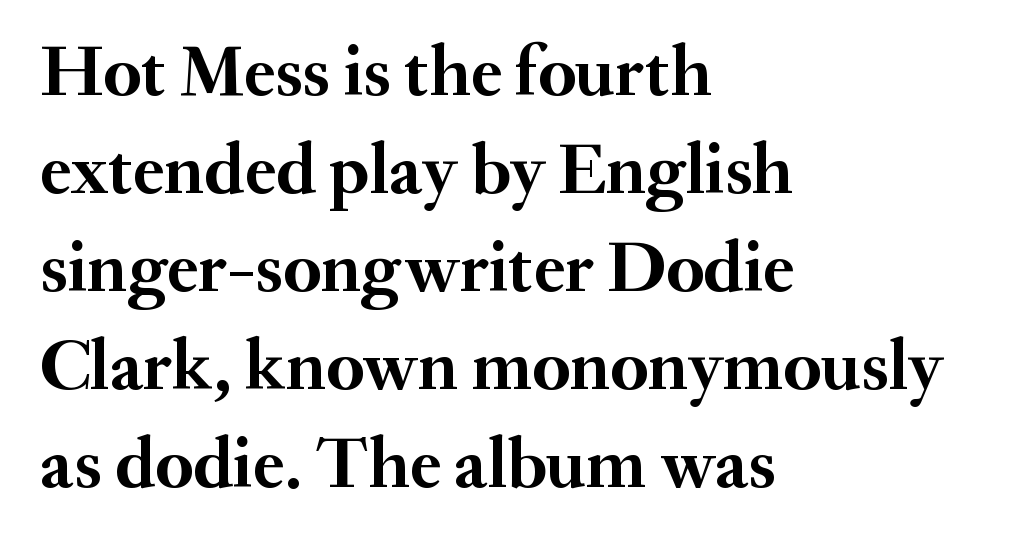
The image shows 72 px semibold serif type, upright; set left-aligned, normal line spacing (1.36x), normal letter spacing, not underlined; medium stroke contrast and a small x-height.
